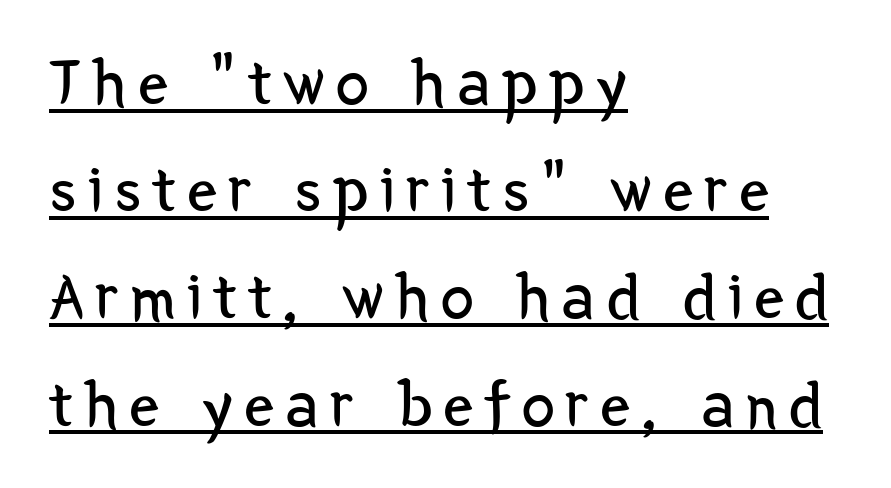
{"serif": "no", "italic": "no", "bold": "no", "weight": "regular", "width": "condensed", "stroke_contrast": "low", "x_height": "medium", "monospaced": "no", "underline": "yes", "align": "left", "line_spacing": "normal", "line_spacing_ratio": 1.6, "glyph_px": 67}
